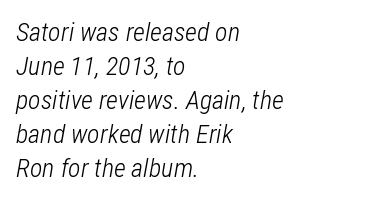
Q: Is the text bold? A: No.
Q: Is the text italic (slanted)? A: Yes, it leans right by about 12 degrees.
Q: Is the text underlined? A: No.
Q: How is the paragraph aligned? A: Left-aligned.
Q: Is the spacing between letters normal or unusually wide? A: Normal.
Q: Is the spacing between lines tight, normal or loose? A: Normal.
